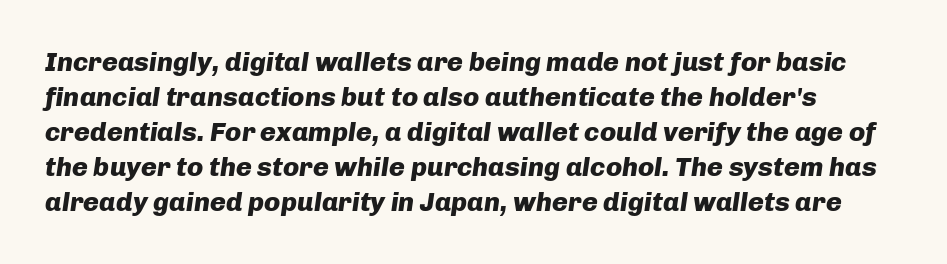
Pretty heavy lettering here — definitely bold. Words appear dense and cohesive because spacing is normal. The letters are slanted; this is an italic face. Horizontal bands of white between lines are of average thickness. The area under the type is left untouched.
